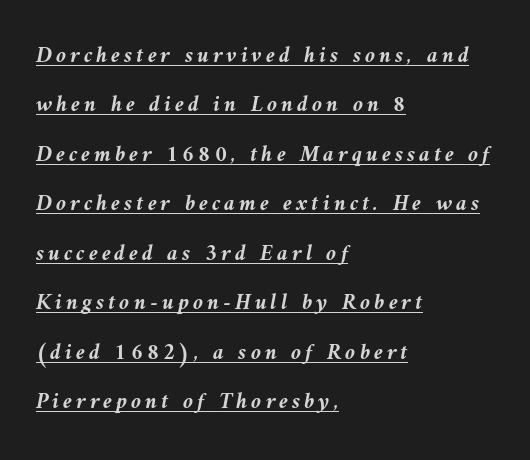
The image shows 23 px bold type, italic (leaning left); set left-aligned, loose line spacing (2.15x), underlined.
